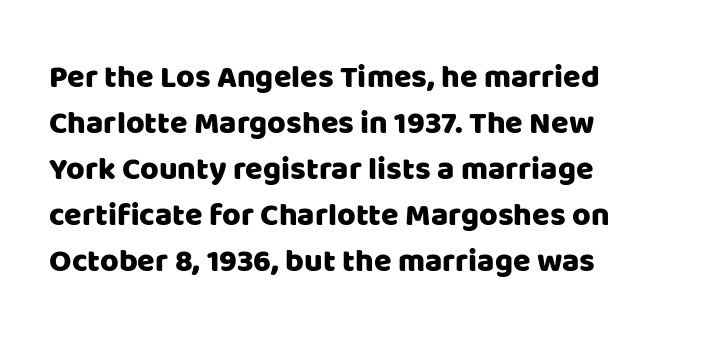
{"serif": "no", "italic": "no", "width": "normal", "stroke_contrast": "low", "x_height": "large", "monospaced": "no", "underline": "no", "align": "left", "line_spacing": "normal", "line_spacing_ratio": 1.44, "letter_spacing": "normal", "letter_spacing_em": 0.0, "glyph_px": 32}
